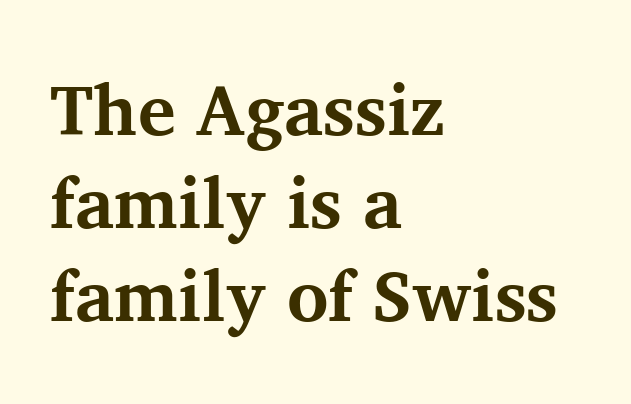
The typography opts for an upright posture over an oblique one. Reading down the block, your eye returns to a fixed left position each line. Glance below the letters and you will spot only blank space. Do the characters align in a grid? No, the font is proportional. Vertically, the passage feels balanced, rows spaced as you'd expect. Heft: maximum for text — a bold.
